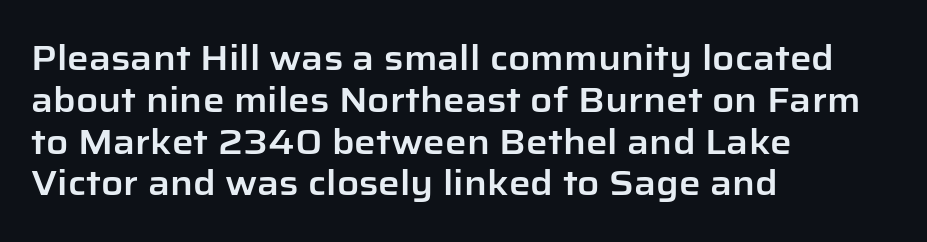
Is this a fixed-width face? No — the glyphs have proportional, varying widths. Serifs: no, the terminals of the letterforms are clean. Inter-character spacing is left at the font's built-in metrics. Designer's note — italics off, roman on.
